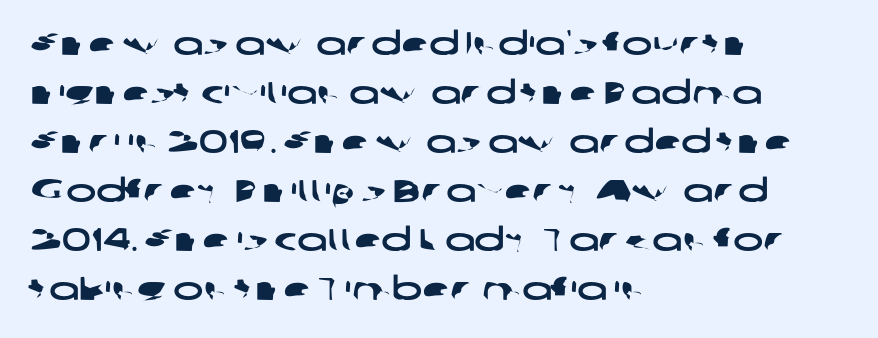
Q: Is the typeface a serif or a sans-serif typeface? A: Sans-serif.
Q: Is the text underlined? A: No.
Q: How is the paragraph aligned? A: Left-aligned.
Q: Is the spacing between letters normal or unusually wide? A: Normal.
Q: Is the spacing between lines tight, normal or loose? A: Normal.
Q: Width (condensed, normal, or wide)? A: Wide.
Q: Stroke contrast? A: Low.
Q: x-height? A: Medium.
Q: Monospaced? A: No.
